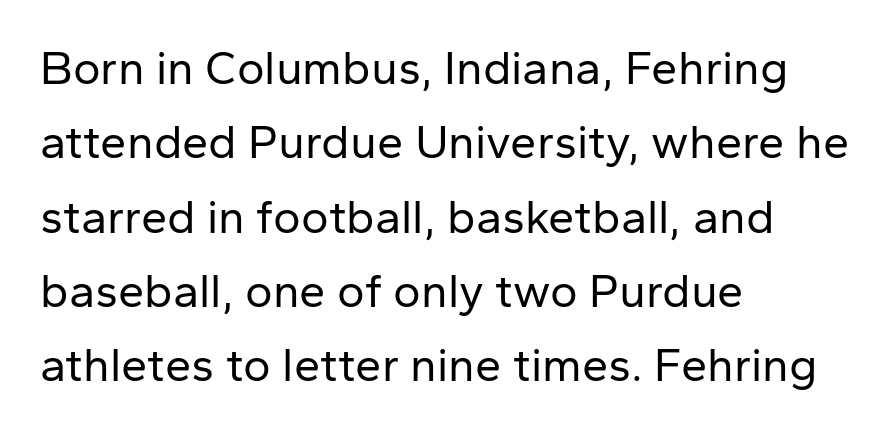
{"serif": "no", "italic": "no", "bold": "no", "weight": "regular", "width": "normal", "stroke_contrast": "low", "x_height": "medium", "monospaced": "no", "underline": "no", "align": "left", "line_spacing": "normal", "line_spacing_ratio": 1.58, "letter_spacing": "normal", "letter_spacing_em": 0.0, "glyph_px": 47}
